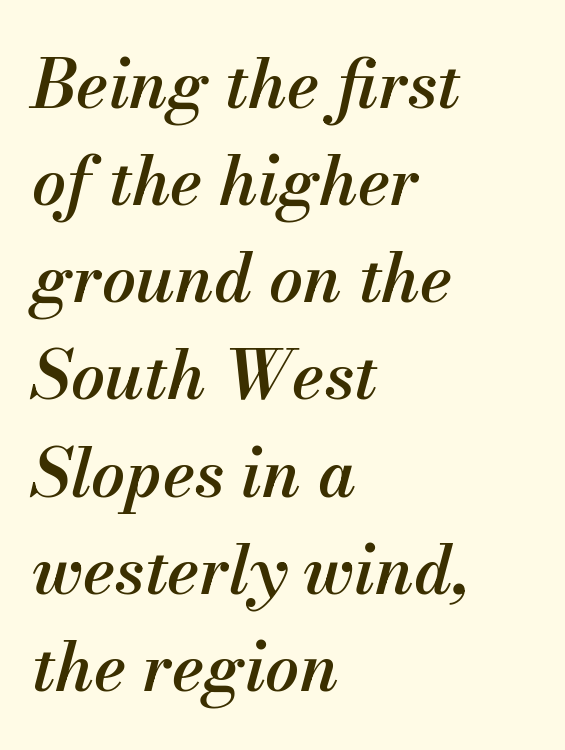
{"italic": "yes", "lean": "right", "slant_degrees": 13, "bold": "semi", "weight": "semibold", "width": "normal", "stroke_contrast": "medium", "x_height": "small", "monospaced": "no", "underline": "no", "align": "left", "line_spacing": "normal", "line_spacing_ratio": 1.45, "letter_spacing": "normal", "letter_spacing_em": 0.0, "glyph_px": 67}
